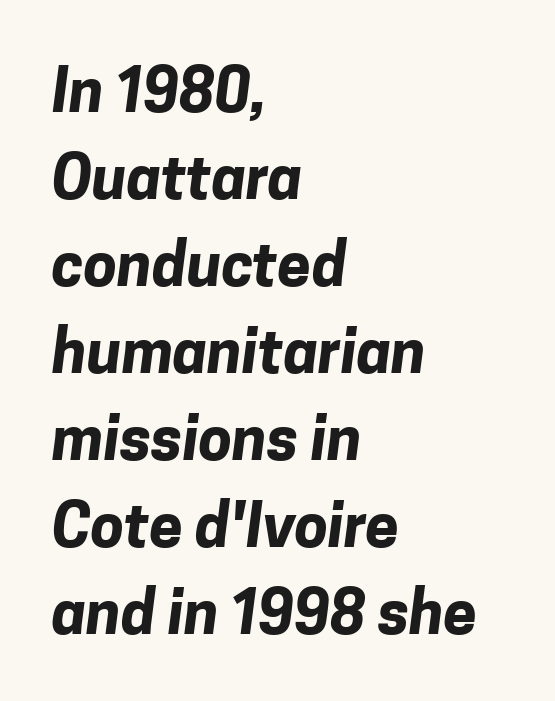
{"serif": "no", "bold": "yes", "weight": "bold", "width": "normal", "stroke_contrast": "low", "x_height": "medium", "monospaced": "no", "underline": "no", "align": "left", "line_spacing": "normal", "line_spacing_ratio": 1.45, "letter_spacing": "normal", "letter_spacing_em": 0.0, "glyph_px": 60}
